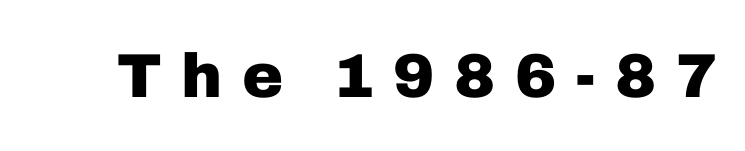
Q: Is the text bold? A: Yes.
Q: Is the text italic (slanted)? A: No, it is upright.
Q: Is the typeface a serif or a sans-serif typeface? A: Sans-serif.
Q: Is the text underlined? A: No.
Q: Is the spacing between letters normal or unusually wide? A: Unusually wide.
Q: Width (condensed, normal, or wide)? A: Normal.
Q: Stroke contrast? A: Low.
Q: x-height? A: Medium.
Q: Monospaced? A: No.
